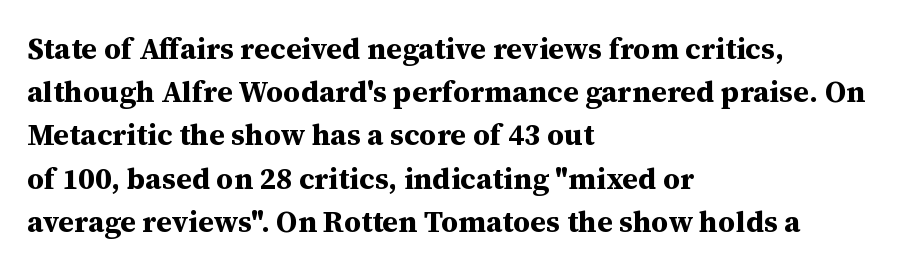
The image shows 30 px bold serif type, upright; set left-aligned, normal line spacing (1.44x), normal letter spacing, not underlined; medium stroke contrast and a medium x-height.
